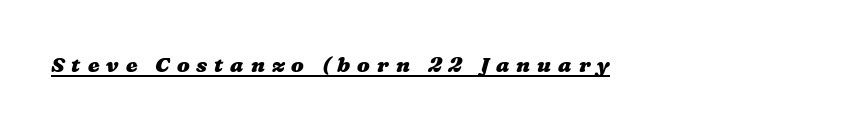
The image shows 21 px bold type; set unusually wide letter spacing (+0.33 em), underlined.
